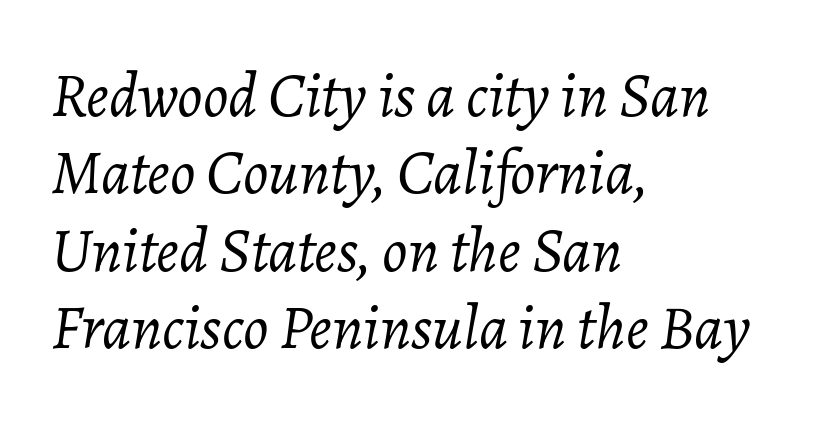
{"italic": "yes", "lean": "right", "slant_degrees": 7, "bold": "no", "weight": "light", "width": "normal", "stroke_contrast": "low", "x_height": "medium", "monospaced": "no", "underline": "no", "align": "left", "line_spacing_ratio": 1.23, "letter_spacing": "normal", "letter_spacing_em": 0.0, "glyph_px": 63}
